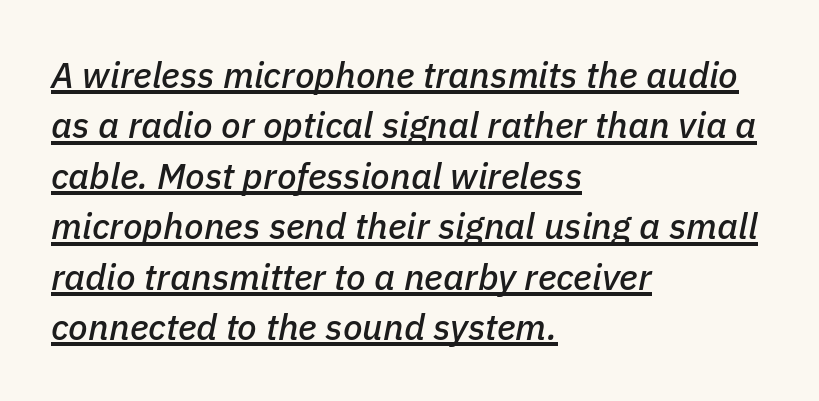
{"italic": "yes", "lean": "right", "slant_degrees": 11, "width": "normal", "stroke_contrast": "low", "x_height": "medium", "monospaced": "no", "underline": "yes", "align": "left", "line_spacing": "normal", "line_spacing_ratio": 1.4, "letter_spacing": "normal", "letter_spacing_em": 0.0, "glyph_px": 36}
